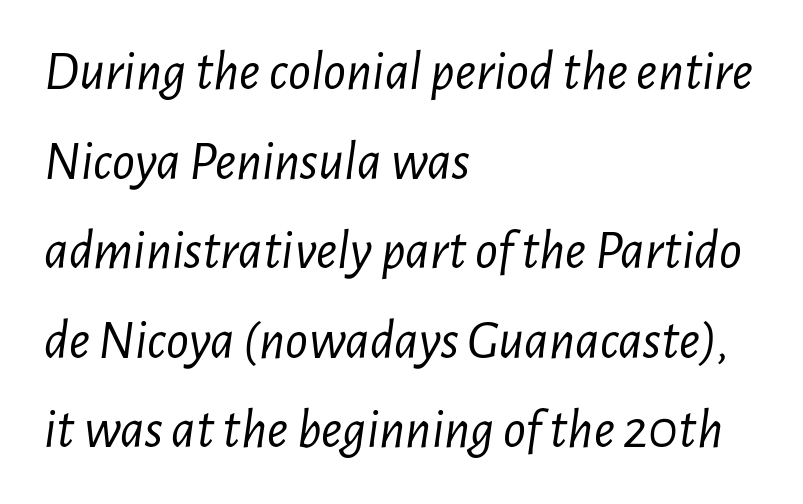
Q: Is the text bold? A: No.
Q: Is the text italic (slanted)? A: Yes, it leans right by about 7 degrees.
Q: Is the text underlined? A: No.
Q: How is the paragraph aligned? A: Left-aligned.
Q: Is the spacing between letters normal or unusually wide? A: Normal.
Q: Is the spacing between lines tight, normal or loose? A: Normal.
Q: Width (condensed, normal, or wide)? A: Condensed.
Q: Stroke contrast? A: Low.
Q: x-height? A: Medium.
Q: Monospaced? A: No.
